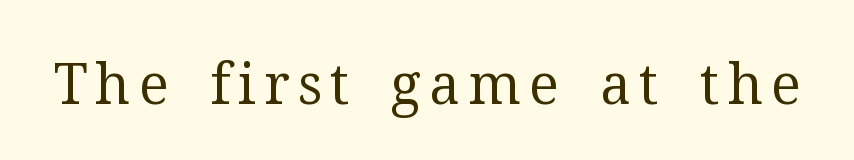
The rendering shows small feet on the letterforms — a serif design. Rule under the text: the space is simply empty. Ink coverage per letter is moderate at most. Quick note: not italic, upright. The letters advance in unequal steps, a hallmark of proportional type.
